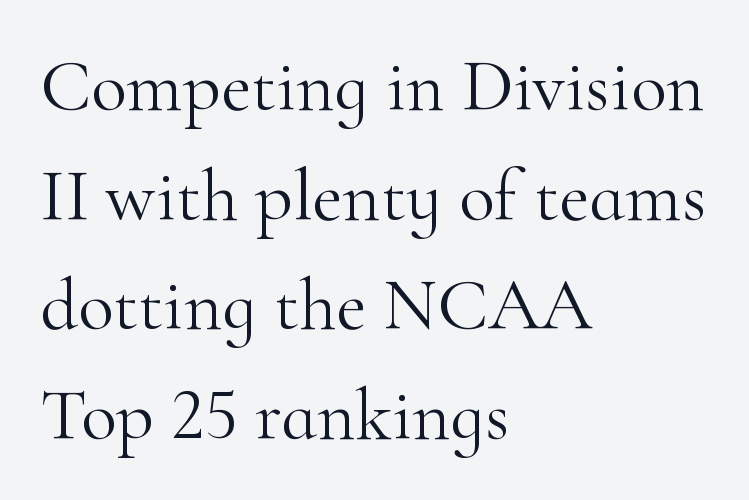
Students, note that the glyphs here touch the page at normal intervals. These lines sit exactly where default settings would place them. To sum up the face: it has serifs. The passage shown is not underscored anywhere.
